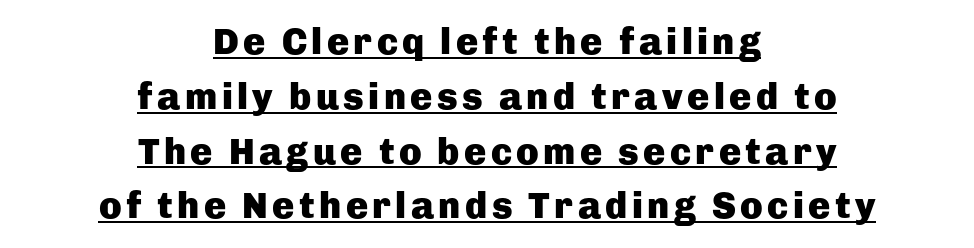
The image shows 37 px heavy sans-serif type, upright; set centered, normal line spacing (1.48x), underlined; low stroke contrast and a medium x-height.
